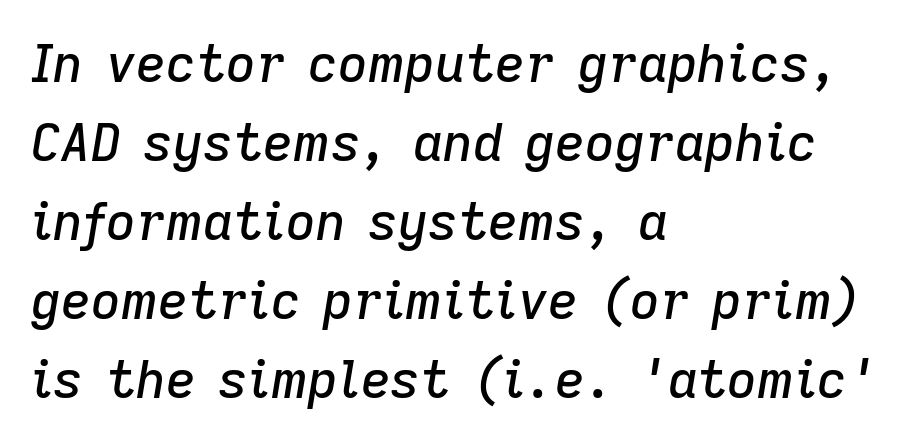
Glyph-to-glyph distance matches everyday printed text. Is this a fixed-width face? No — the glyphs have proportional, varying widths. Whoever set this chose a conventional vertical rhythm. Honestly, there is no underline to notice here at all. Reading down the block, your eye returns to a fixed left position each line.
